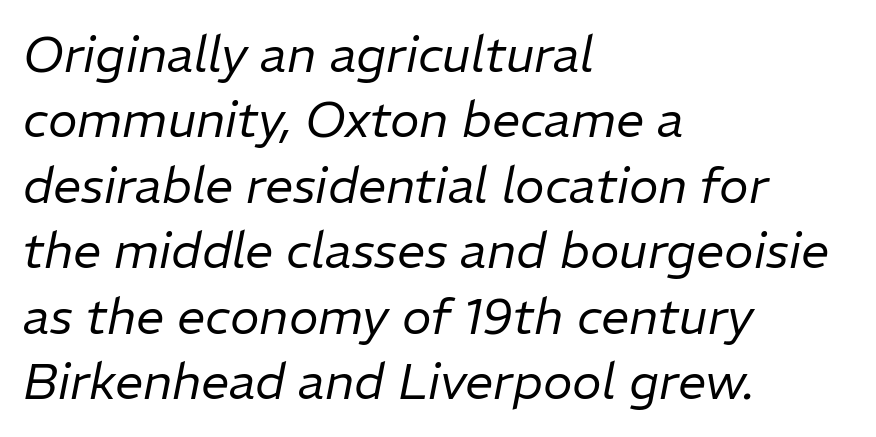
Q: Is the text bold? A: No.
Q: Is the text italic (slanted)? A: Yes, it leans right by about 11 degrees.
Q: Is the text underlined? A: No.
Q: How is the paragraph aligned? A: Left-aligned.
Q: Is the spacing between letters normal or unusually wide? A: Normal.
Q: Is the spacing between lines tight, normal or loose? A: Normal.
Q: Width (condensed, normal, or wide)? A: Normal.
Q: Stroke contrast? A: Low.
Q: x-height? A: Medium.
Q: Monospaced? A: No.
